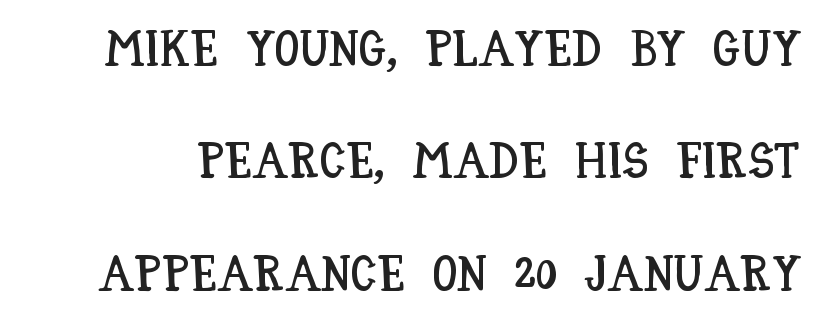
Q: Is the text italic (slanted)? A: No, it is upright.
Q: Is the text underlined? A: No.
Q: Is the spacing between letters normal or unusually wide? A: Normal.
Q: Is the spacing between lines tight, normal or loose? A: Loose.
Q: Width (condensed, normal, or wide)? A: Condensed.
Q: Stroke contrast? A: Low.
Q: x-height? A: Large.
Q: Monospaced? A: No.
